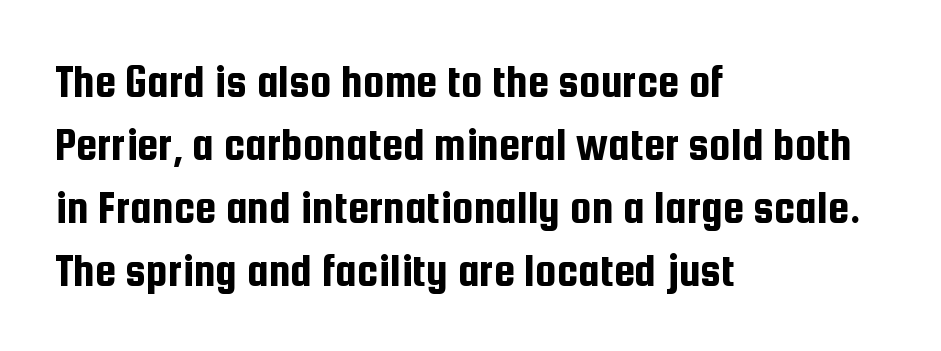
Q: Is the text italic (slanted)? A: No, it is upright.
Q: Is the typeface a serif or a sans-serif typeface? A: Sans-serif.
Q: Is the text underlined? A: No.
Q: How is the paragraph aligned? A: Left-aligned.
Q: Is the spacing between letters normal or unusually wide? A: Normal.
Q: Is the spacing between lines tight, normal or loose? A: Normal.
Q: Width (condensed, normal, or wide)? A: Condensed.
Q: Stroke contrast? A: Low.
Q: x-height? A: Medium.
Q: Monospaced? A: No.
